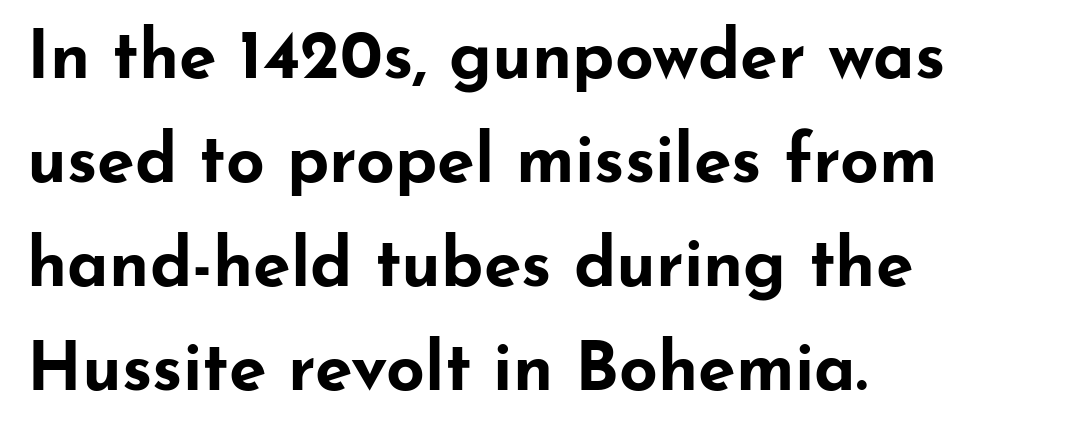
{"serif": "no", "italic": "no", "bold": "yes", "weight": "bold", "width": "wide", "stroke_contrast": "low", "x_height": "small", "monospaced": "no", "underline": "no", "align": "left", "line_spacing": "normal", "line_spacing_ratio": 1.53, "letter_spacing": "normal", "letter_spacing_em": 0.0, "glyph_px": 68}
